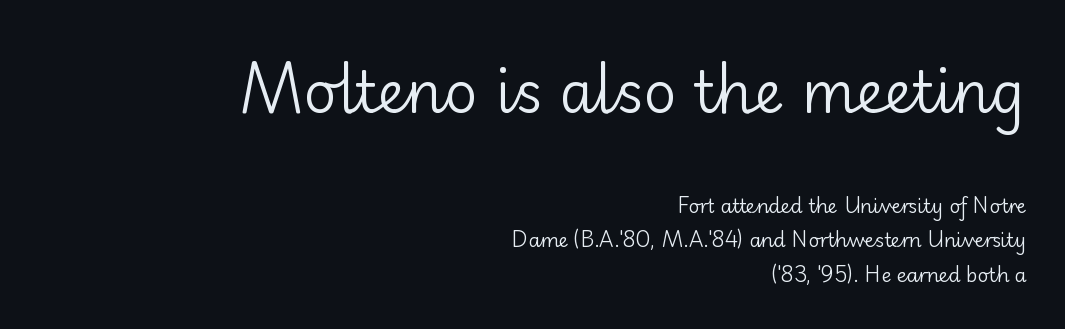
{"serif": "no", "italic": "no", "bold": "no", "weight": "regular", "width": "normal", "stroke_contrast": "low", "x_height": "small", "monospaced": "no", "underline": "no", "align": "right", "line_spacing_ratio": 1.81, "letter_spacing": "normal", "letter_spacing_em": 0.0, "larger_block": "first", "size_ratio": 3.0, "glyph_px": 57}
